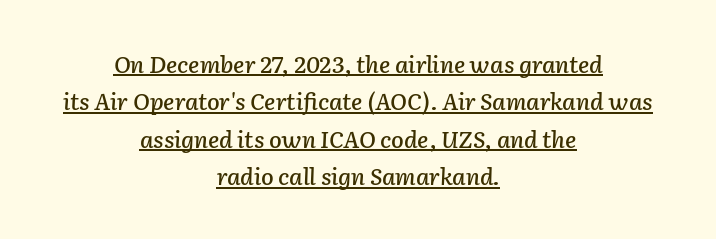
{"italic": "yes", "lean": "right", "slant_degrees": 2, "underline": "yes", "align": "center", "line_spacing": "normal", "line_spacing_ratio": 1.63, "letter_spacing": "normal", "letter_spacing_em": 0.0, "glyph_px": 23}
